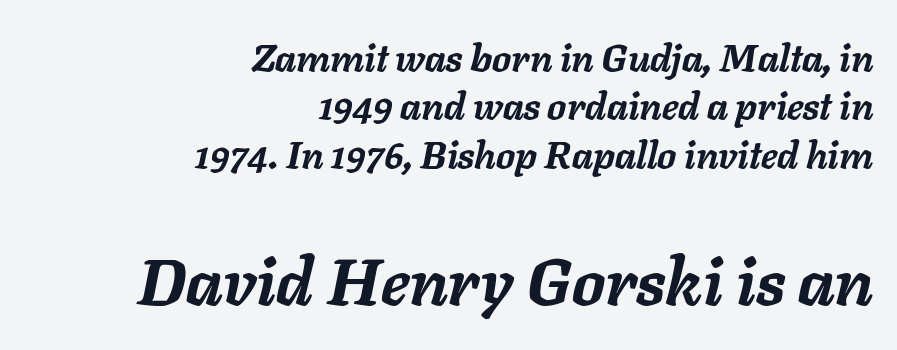
Caption: bold face, heavy strokes. You can tell it's italic because the verticals aren't actually vertical. Reading top to bottom, the characters get bigger at the block break. Here the designer chose a conventional face with non-uniform glyph widths. Right-aligned paragraph, ragged on the left.
